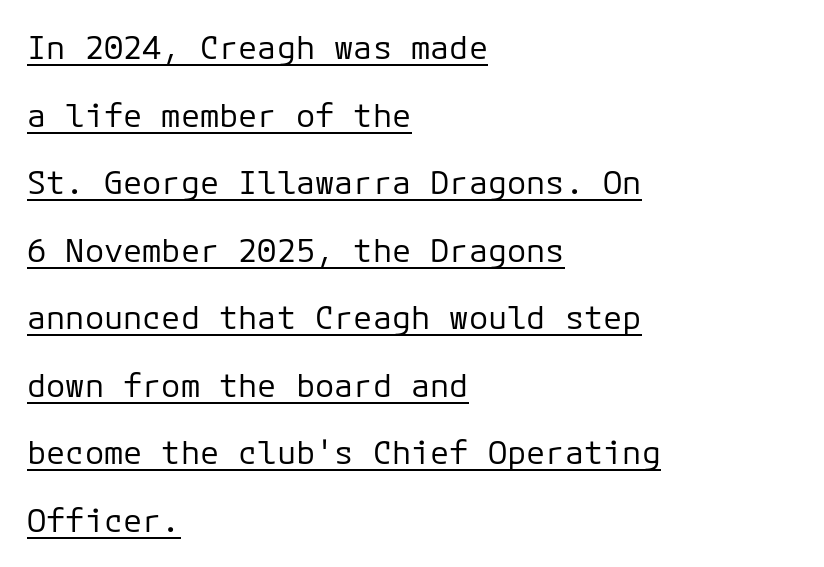
Q: Is the text bold? A: No.
Q: Is the text italic (slanted)? A: No, it is upright.
Q: Is the typeface a serif or a sans-serif typeface? A: Sans-serif.
Q: Is the text underlined? A: Yes.
Q: How is the paragraph aligned? A: Left-aligned.
Q: Is the spacing between letters normal or unusually wide? A: Normal.
Q: Is the spacing between lines tight, normal or loose? A: Loose.
Q: Width (condensed, normal, or wide)? A: Normal.
Q: Stroke contrast? A: Low.
Q: x-height? A: Medium.
